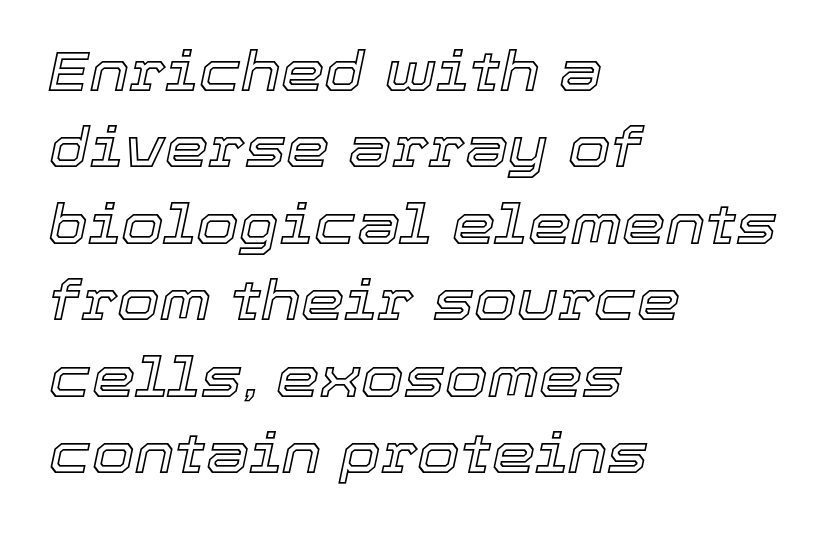
Q: Is the text italic (slanted)? A: Yes, it leans right by about 12 degrees.
Q: Is the text underlined? A: No.
Q: How is the paragraph aligned? A: Left-aligned.
Q: Is the spacing between letters normal or unusually wide? A: Normal.
Q: Is the spacing between lines tight, normal or loose? A: Normal.
Q: Width (condensed, normal, or wide)? A: Normal.
Q: x-height? A: Medium.
Q: Monospaced? A: No.
